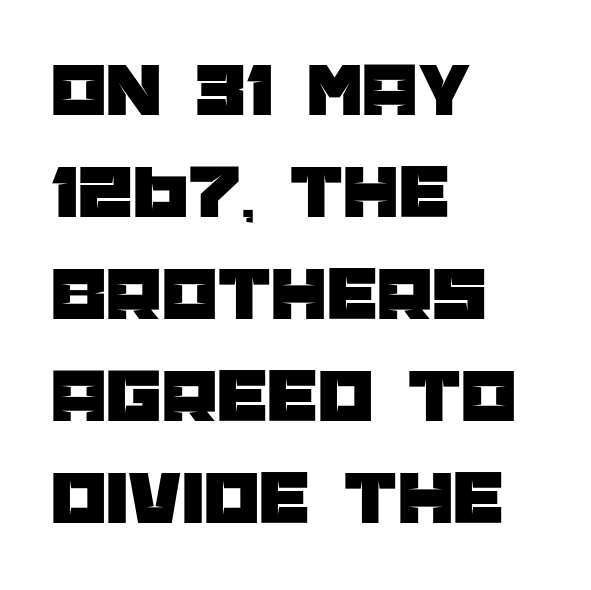
The image shows 79 px sans-serif type, upright; set left-aligned, normal line spacing (1.29x), normal letter spacing, not underlined; low stroke contrast and a large x-height.
